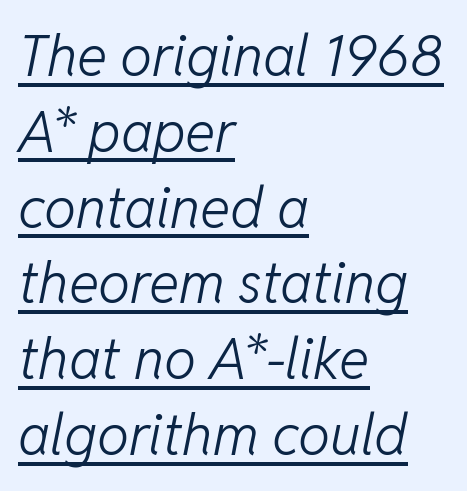
The font sits on the lighter half of the weight spectrum, regular included. In CSS terms this would be text-align: left. The block of text has a typical density, with ordinary space between rows. The horizontal fit of the characters is conventional and even.
